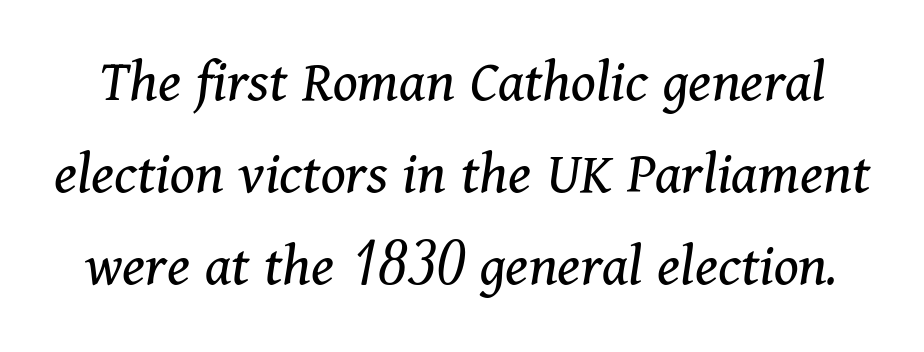
{"serif": "yes", "italic": "yes", "lean": "right", "slant_degrees": 11, "bold": "no", "weight": "regular", "width": "normal", "stroke_contrast": "medium", "x_height": "medium", "monospaced": "no", "underline": "no", "line_spacing": "normal", "line_spacing_ratio": 1.48, "letter_spacing": "normal", "letter_spacing_em": 0.0, "glyph_px": 62}
